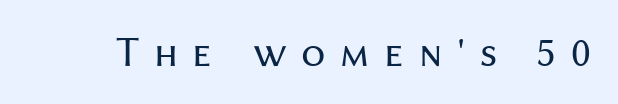
Spacing between characters has been opened up far beyond the box default. Does the lettering tilt? It doesn't — this is upright. Unmarked baselines from the first word to the last. The rendering uses natural spacing where letterforms have individual widths. Stems here are at most as thick as an everyday book face.
